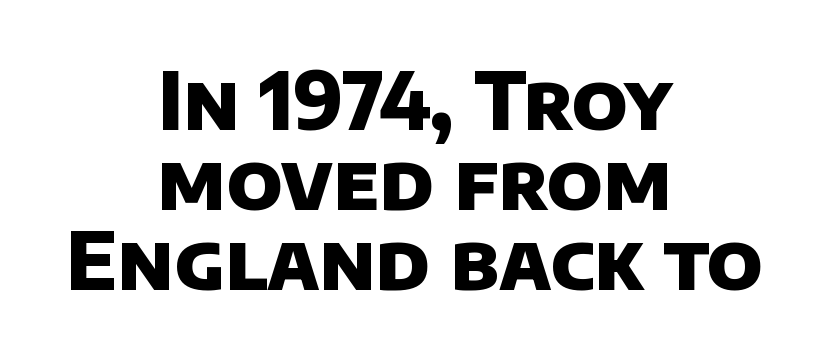
The image shows 79 px heavy sans-serif type; set centered, tight line spacing (1.01x), normal letter spacing, not underlined; low stroke contrast and a large x-height.
